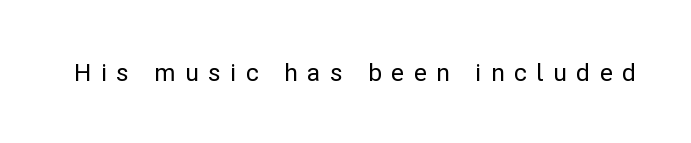
The image shows 24 px text type, upright; set unusually wide letter spacing (+0.4 em), not underlined.
